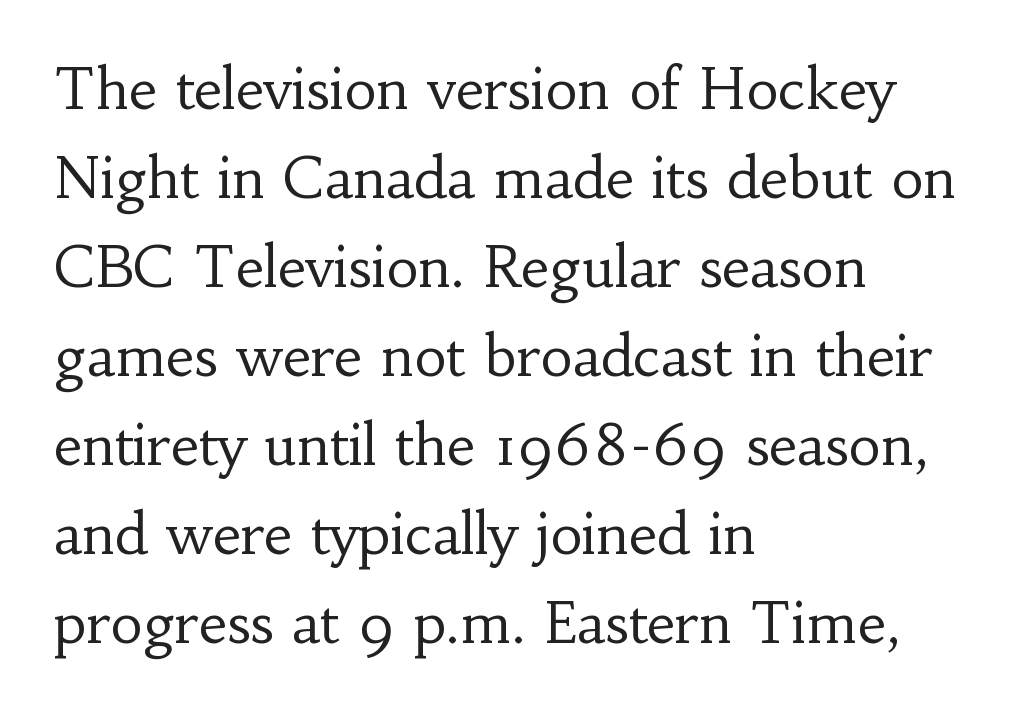
{"serif": "yes", "italic": "no", "bold": "no", "weight": "regular", "width": "normal", "stroke_contrast": "low", "x_height": "small", "monospaced": "no", "underline": "no", "align": "left", "line_spacing": "normal", "line_spacing_ratio": 1.59, "letter_spacing": "normal", "letter_spacing_em": 0.0, "glyph_px": 56}
